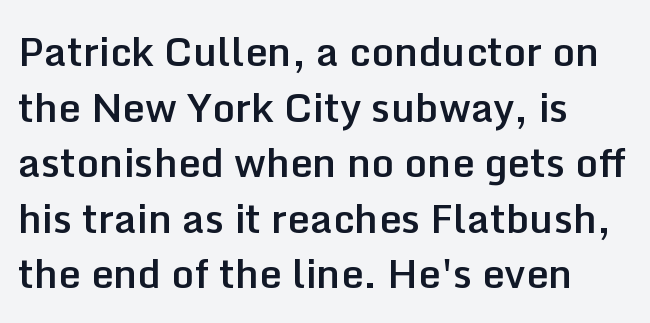
Q: Is the text bold? A: Semi-bold.
Q: Is the text italic (slanted)? A: No, it is upright.
Q: Is the typeface a serif or a sans-serif typeface? A: Sans-serif.
Q: Is the text underlined? A: No.
Q: How is the paragraph aligned? A: Left-aligned.
Q: Is the spacing between letters normal or unusually wide? A: Normal.
Q: Is the spacing between lines tight, normal or loose? A: Normal.
Q: Width (condensed, normal, or wide)? A: Normal.
Q: Stroke contrast? A: Low.
Q: x-height? A: Medium.
Q: Monospaced? A: No.
